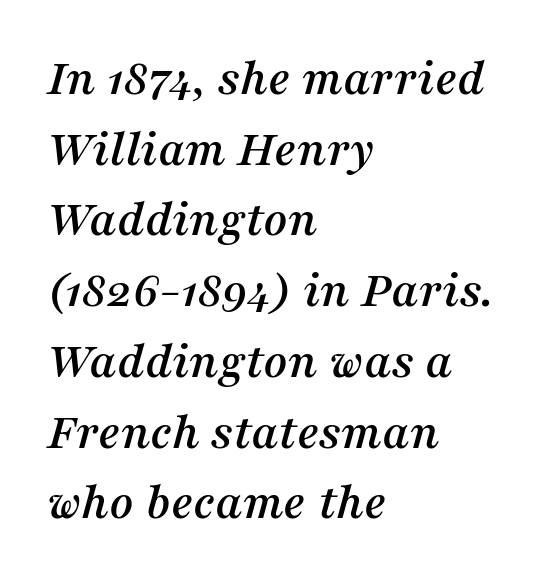
{"serif": "yes", "italic": "yes", "lean": "right", "slant_degrees": 16, "width": "normal", "stroke_contrast": "medium", "x_height": "medium", "monospaced": "no", "underline": "no", "align": "left", "line_spacing": "normal", "line_spacing_ratio": 1.36, "letter_spacing": "normal", "letter_spacing_em": 0.0, "glyph_px": 52}
